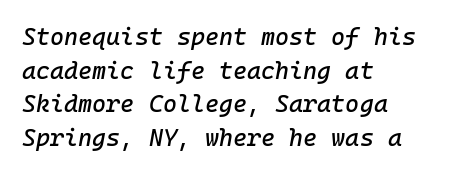
Regarding leading, the lines here are spaced in the standard way. Yep, that's italic — everything's leaning. Look at the tracking — it's just the regular setting, nothing added. The strip under each line holds only bare page.
